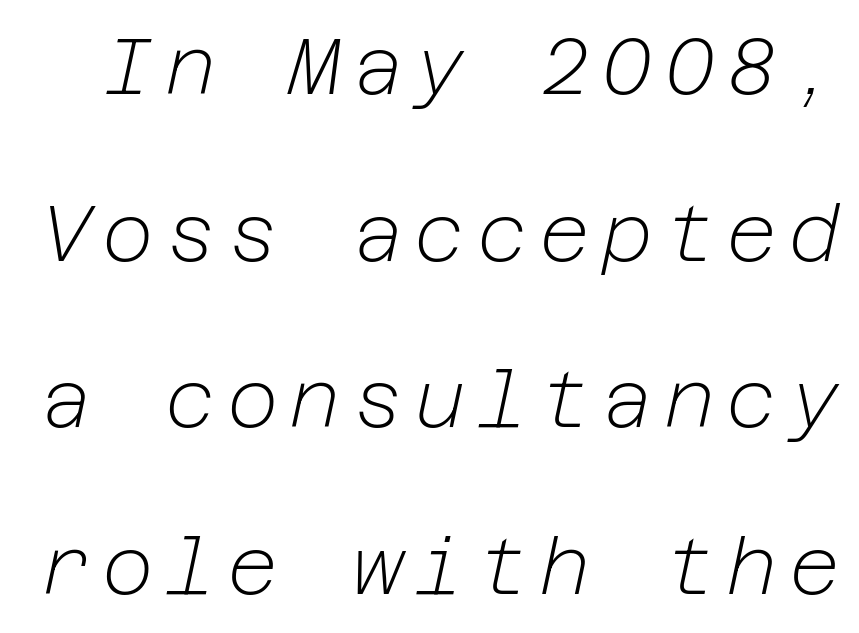
Q: Is the text bold? A: No.
Q: Is the text italic (slanted)? A: Yes, it leans right by about 12 degrees.
Q: Is the text underlined? A: No.
Q: Is the spacing between lines tight, normal or loose? A: Loose.
Q: Width (condensed, normal, or wide)? A: Normal.
Q: Stroke contrast? A: Low.
Q: x-height? A: Medium.
